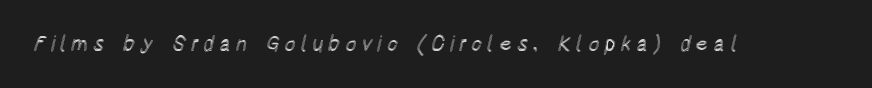
Q: Is the text italic (slanted)? A: Yes.
Q: Is the text underlined? A: No.
Q: Is the spacing between letters normal or unusually wide? A: Unusually wide.
